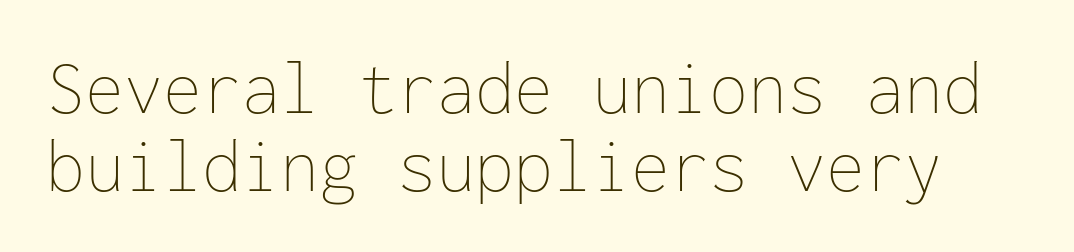
The image shows 78 px thin type, upright, monospaced; set tight line spacing (1.0x), normal letter spacing, not underlined; low stroke contrast and a medium x-height.
